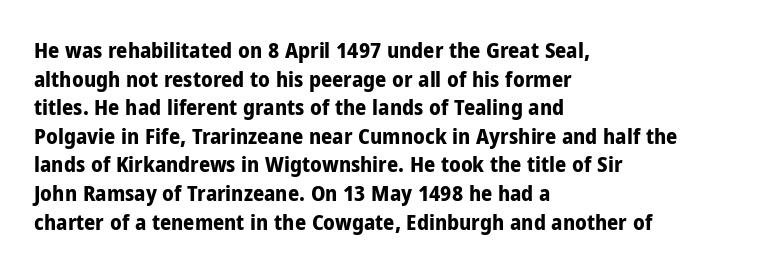
The image shows 22 px bold type, upright; set left-aligned, normal line spacing (1.3x), normal letter spacing, not underlined.
